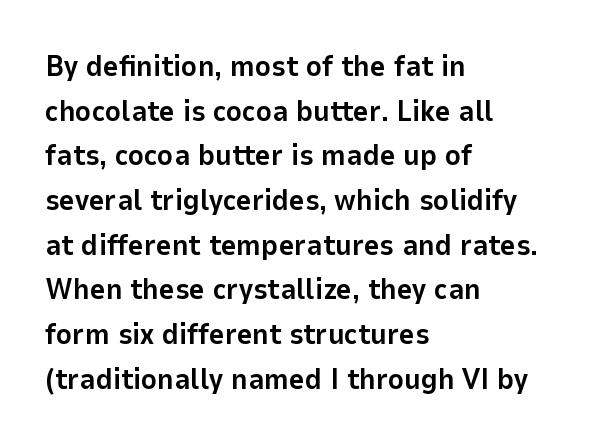
The passage shown is not underscored anywhere. In terms of weight, the rendering is a true, heavy bold. This rendering leaves character spacing at its baseline value. Character widths vary here, with narrow letters taking less room than wide ones.
